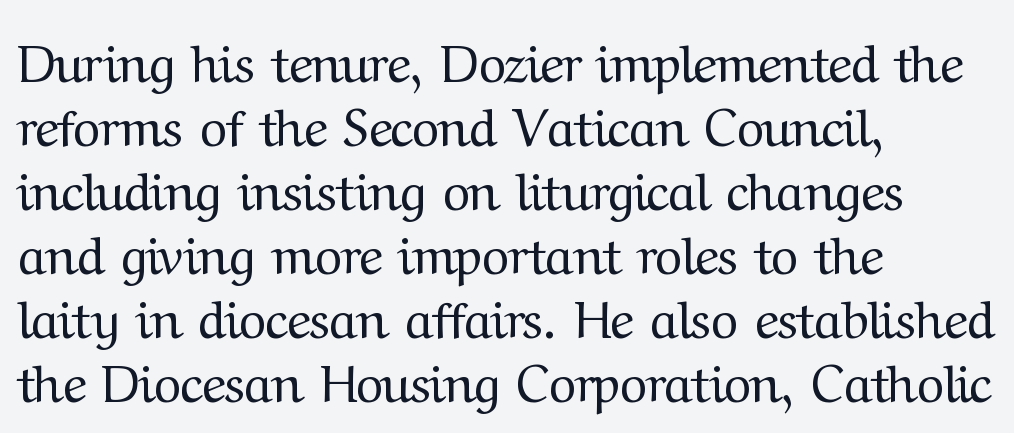
Q: Is the text bold? A: No.
Q: Is the text italic (slanted)? A: No, it is upright.
Q: Is the typeface a serif or a sans-serif typeface? A: Serif.
Q: Is the text underlined? A: No.
Q: How is the paragraph aligned? A: Left-aligned.
Q: Is the spacing between letters normal or unusually wide? A: Normal.
Q: Width (condensed, normal, or wide)? A: Normal.
Q: Stroke contrast? A: Medium.
Q: x-height? A: Medium.
Q: Monospaced? A: No.
